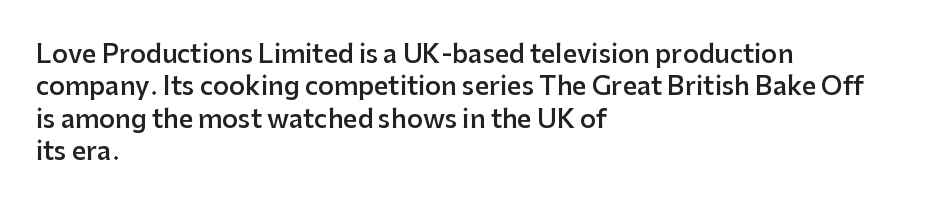
The image shows 25 px text type, upright; set left-aligned, normal line spacing (1.3x), normal letter spacing, not underlined.
